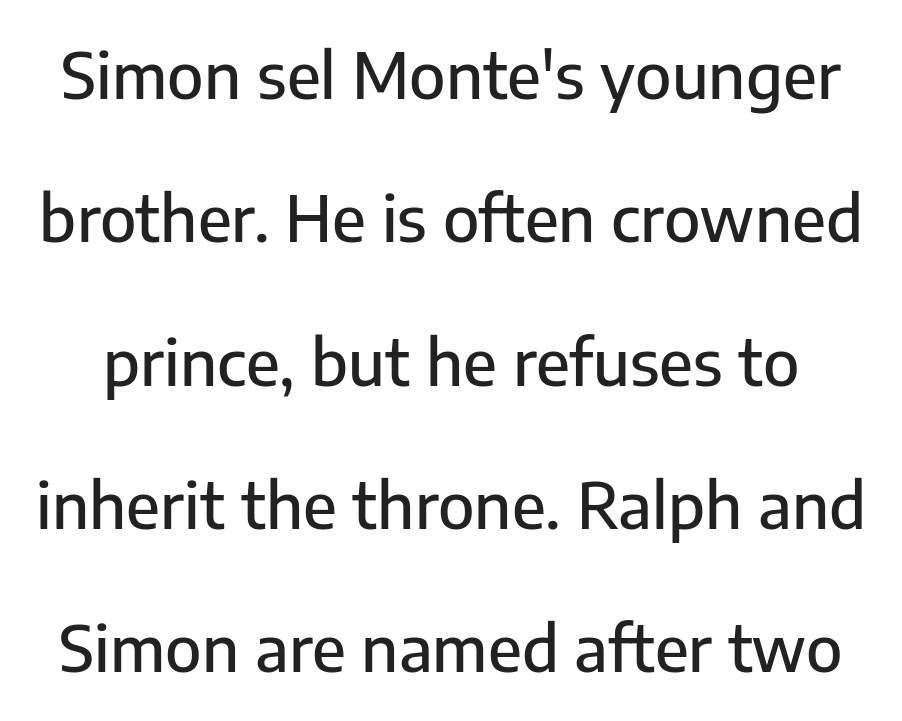
{"serif": "no", "italic": "no", "width": "normal", "stroke_contrast": "low", "x_height": "medium", "monospaced": "no", "underline": "no", "line_spacing": "loose", "line_spacing_ratio": 2.24, "letter_spacing": "normal", "letter_spacing_em": 0.0, "glyph_px": 64}
